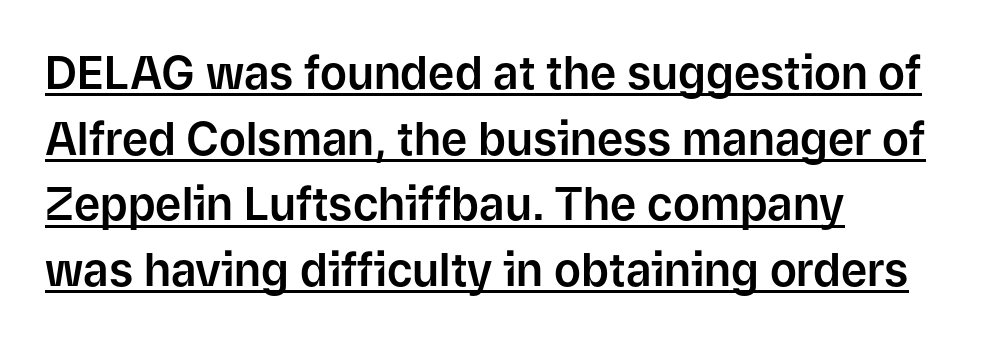
The space between consecutive lines is moderate. Underlined type. Here the designer chose a conventional face with non-uniform glyph widths. Compared with typical body copy, the letter spacing here is the same. Serifs: no, the terminals of the letterforms are clean.
